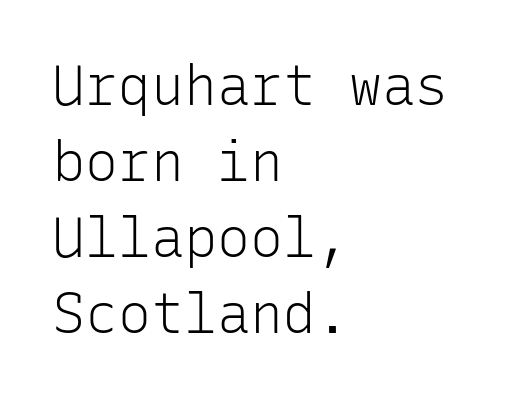
Q: Is the text bold? A: No.
Q: Is the text italic (slanted)? A: No, it is upright.
Q: Is the typeface a serif or a sans-serif typeface? A: Sans-serif.
Q: Is the text underlined? A: No.
Q: How is the paragraph aligned? A: Left-aligned.
Q: Is the spacing between letters normal or unusually wide? A: Normal.
Q: Is the spacing between lines tight, normal or loose? A: Normal.
Q: Width (condensed, normal, or wide)? A: Normal.
Q: Stroke contrast? A: Low.
Q: x-height? A: Medium.
Q: Monospaced? A: Yes.
